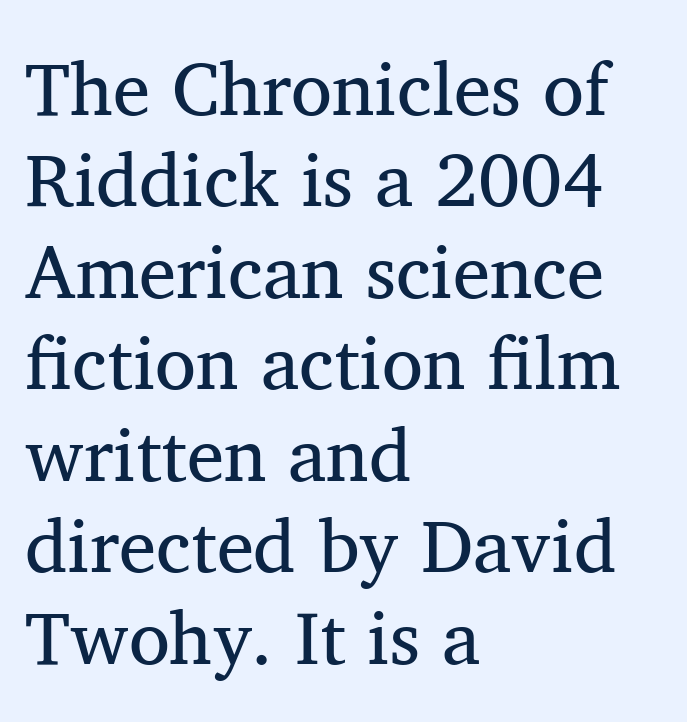
Each letter's strokes conclude with small projecting serifs. The face used here is proportionally spaced, like ordinary book or web type. Weight: not bold — regular or lighter. Check the space under the baseline: it is left empty. Caption: standard tracking, unaltered.
